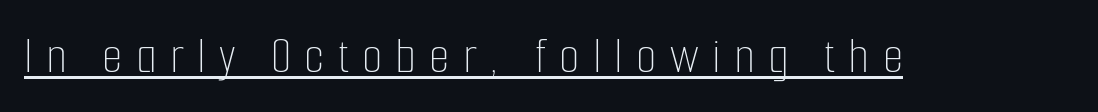
The lettering stays uniformly vertical, giving the passage a roman look. You can see a thin bar hugging the bottom of the glyphs. The passage shown is typed in a proportional face where columns would drift. The weight would be labelled regular, book, light, or lighter still. The face used here is rendered with a markedly widened letterfit.
